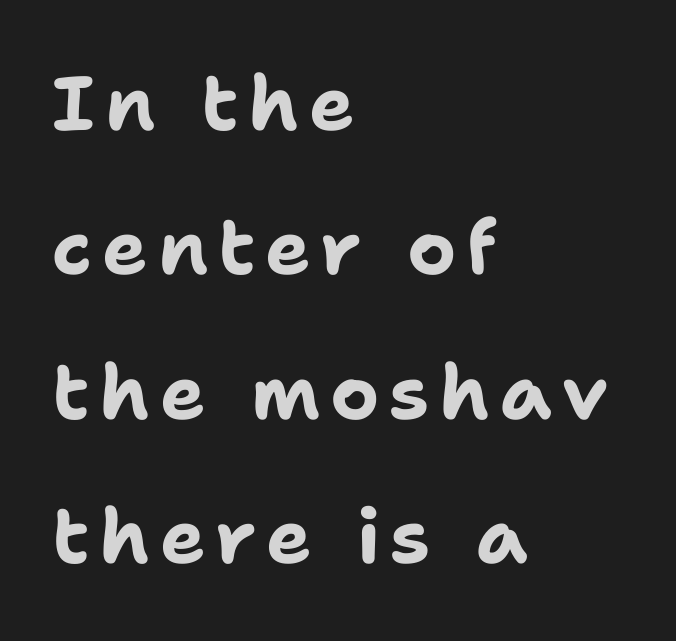
The image shows 76 px bold sans-serif type, upright; set left-aligned, loose line spacing (1.9x), not underlined; low stroke contrast and a medium x-height.
